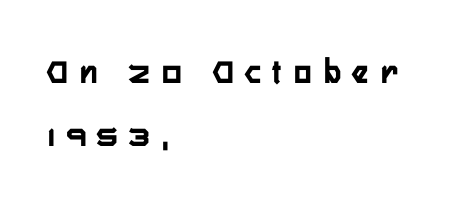
The image shows 36 px semibold, condensed sans-serif type, upright; set left-aligned, line spacing 1.75x, unusually wide letter spacing (+0.34 em), not underlined; low stroke contrast and a medium x-height.
